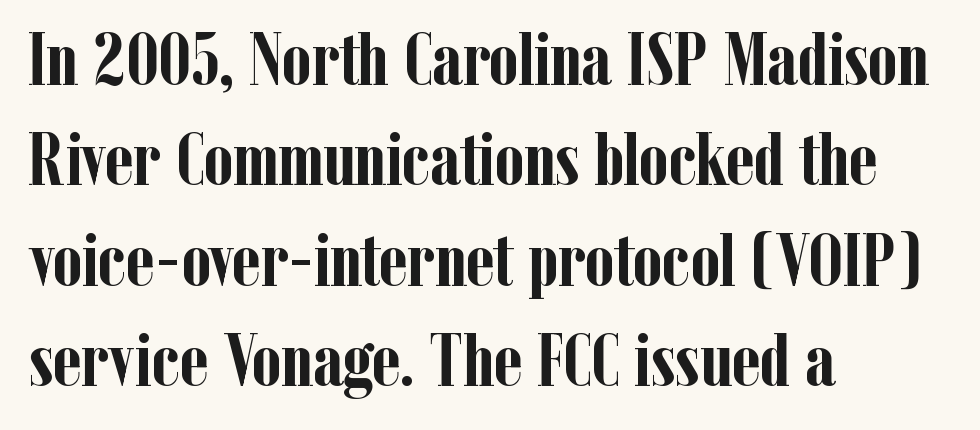
{"serif": "yes", "italic": "no", "bold": "yes", "weight": "semibold", "width": "condensed", "stroke_contrast": "low", "x_height": "medium", "monospaced": "no", "underline": "no", "align": "left", "line_spacing": "normal", "line_spacing_ratio": 1.34, "letter_spacing": "normal", "letter_spacing_em": 0.0, "glyph_px": 75}
